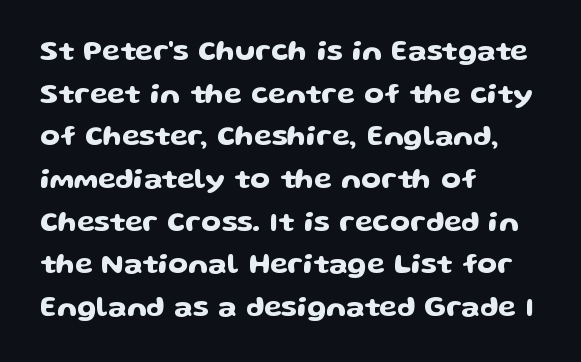
Q: Is the text italic (slanted)? A: No, it is upright.
Q: Is the typeface a serif or a sans-serif typeface? A: Sans-serif.
Q: Is the text underlined? A: No.
Q: How is the paragraph aligned? A: Left-aligned.
Q: Is the spacing between letters normal or unusually wide? A: Normal.
Q: Is the spacing between lines tight, normal or loose? A: Normal.
Q: Width (condensed, normal, or wide)? A: Wide.
Q: Stroke contrast? A: Low.
Q: x-height? A: Medium.
Q: Monospaced? A: No.
